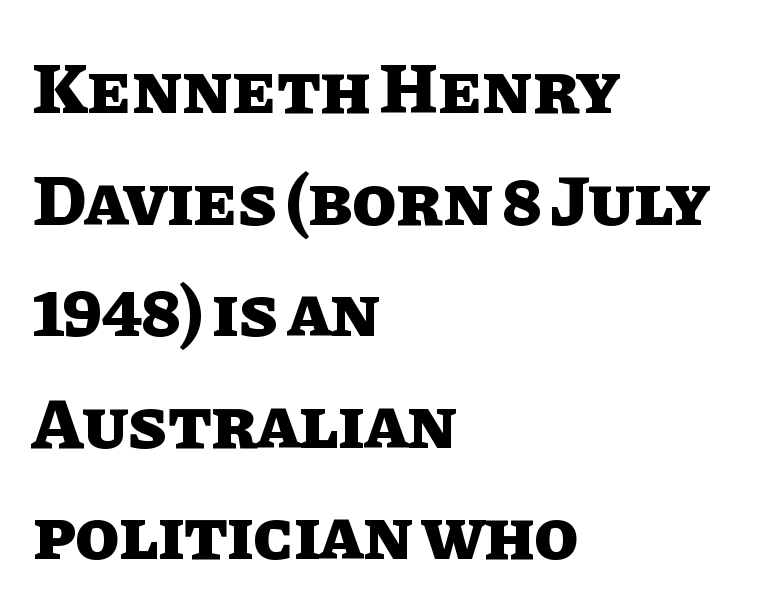
The rendering anchors every line to the left-hand side. This sample uses plain, unmodified letter spacing. In terms of weight, the rendering is a true, heavy bold. The line-height multiplier appears to be the usual default. The typography opts for an upright posture over an oblique one.
